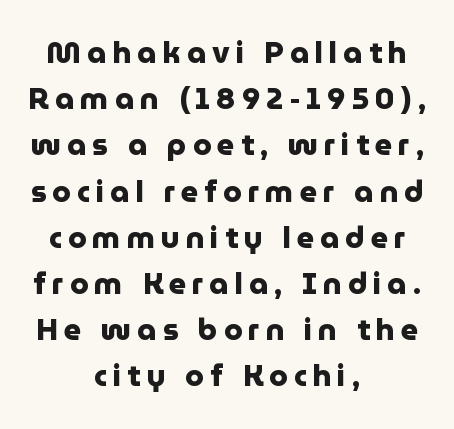
{"serif": "no", "italic": "no", "bold": "yes", "weight": "heavy", "width": "normal", "stroke_contrast": "low", "x_height": "medium", "monospaced": "no", "underline": "no", "align": "center", "line_spacing": "normal", "line_spacing_ratio": 1.54, "letter_spacing": "wide", "letter_spacing_em": 0.2, "glyph_px": 30}
